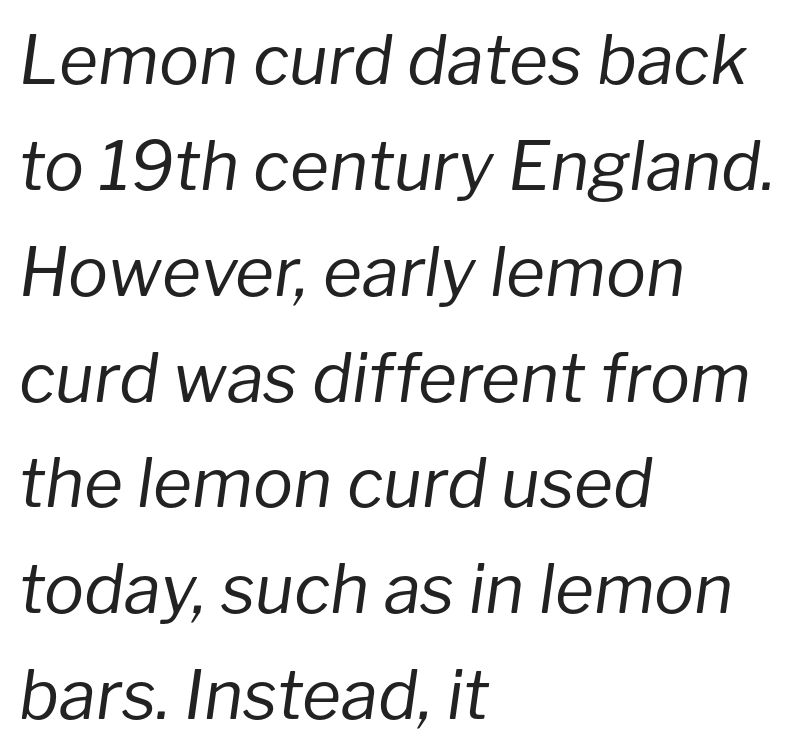
The image shows 67 px regular-weight type, italic (leaning right); set left-aligned, normal line spacing (1.58x), normal letter spacing, not underlined; low stroke contrast and a medium x-height.
